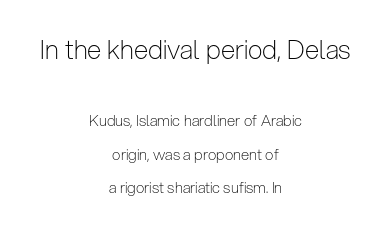
Layout note: lines centered. The strip under each line holds only bare page. Vertical strokes here are truly vertical. Loosely led — the rows are spread out. You could call the tracking neutral — neither tight nor loose.
